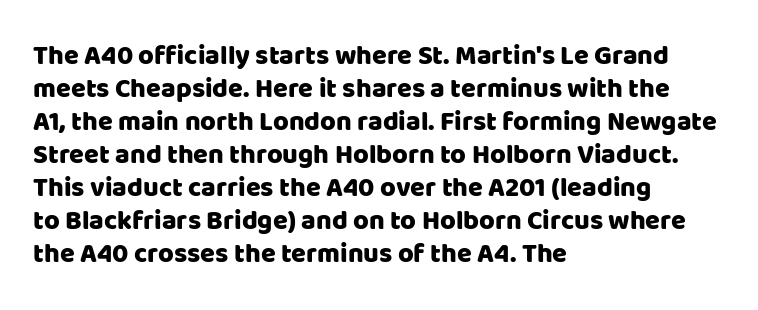
{"italic": "no", "underline": "no", "align": "left", "line_spacing_ratio": 1.22, "letter_spacing": "normal", "letter_spacing_em": 0.0, "glyph_px": 27}
